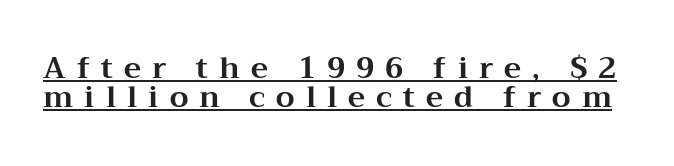
The image shows 29 px bold, wide serif type, upright; set tight line spacing (1.0x), unusually wide letter spacing (+0.38 em), underlined; medium stroke contrast and a medium x-height.
